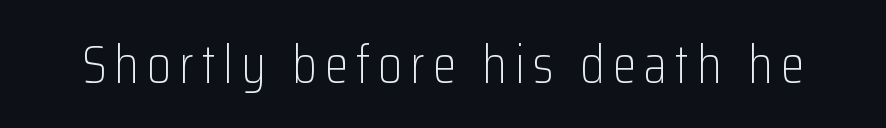
Q: Is the text bold? A: No.
Q: Is the text italic (slanted)? A: No, it is upright.
Q: Is the typeface a serif or a sans-serif typeface? A: Sans-serif.
Q: Is the text underlined? A: No.
Q: Width (condensed, normal, or wide)? A: Condensed.
Q: Stroke contrast? A: Low.
Q: x-height? A: Medium.
Q: Monospaced? A: No.
